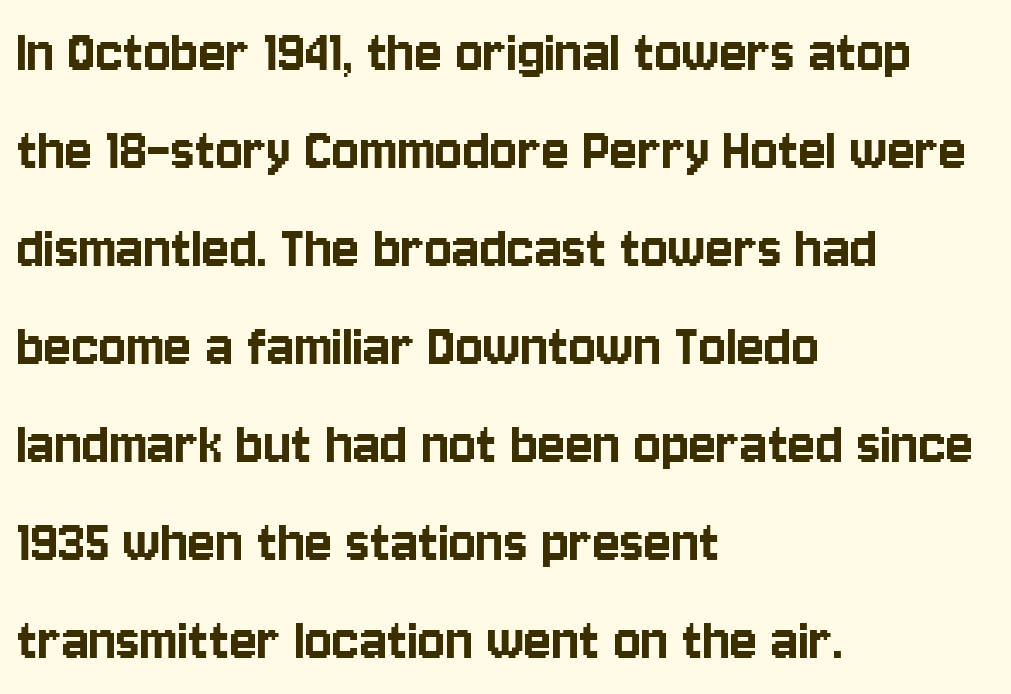
{"serif": "no", "italic": "no", "width": "condensed", "stroke_contrast": "low", "x_height": "large", "monospaced": "no", "underline": "no", "align": "left", "line_spacing": "normal", "line_spacing_ratio": 1.53, "letter_spacing": "normal", "letter_spacing_em": 0.0, "glyph_px": 64}
